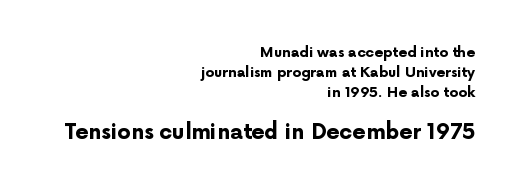
The typesetter chose a ragged-left arrangement here. Descenders hang freely into open space. If you measured baseline to baseline, you'd find a middling distance. How are the letters spaced? Ordinarily, with no added tracking. The letters stand upright; this is a roman face. Students, this is bold: see how much ink each stroke carries.
